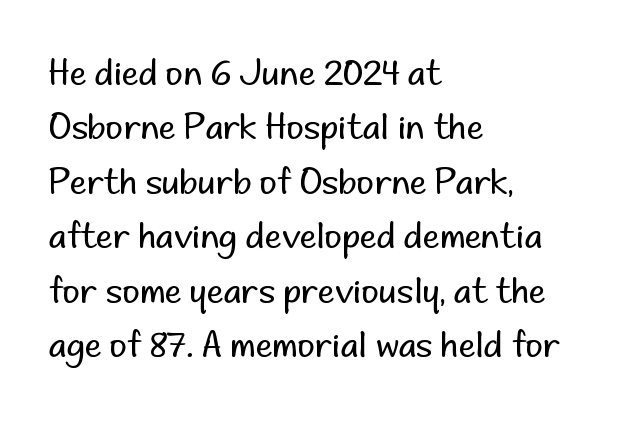
Q: Is the text bold? A: No.
Q: Is the text italic (slanted)? A: No, it is upright.
Q: Is the typeface a serif or a sans-serif typeface? A: Sans-serif.
Q: Is the text underlined? A: No.
Q: How is the paragraph aligned? A: Left-aligned.
Q: Is the spacing between letters normal or unusually wide? A: Normal.
Q: Is the spacing between lines tight, normal or loose? A: Normal.
Q: Width (condensed, normal, or wide)? A: Normal.
Q: Stroke contrast? A: Low.
Q: x-height? A: Small.
Q: Monospaced? A: No.
